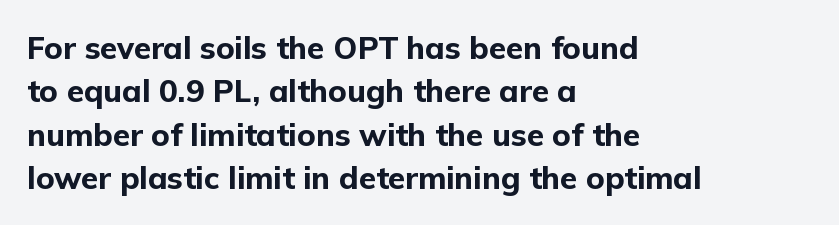
Q: Is the text bold? A: Yes.
Q: Is the text italic (slanted)? A: No, it is upright.
Q: Is the typeface a serif or a sans-serif typeface? A: Sans-serif.
Q: Is the text underlined? A: No.
Q: How is the paragraph aligned? A: Left-aligned.
Q: Is the spacing between letters normal or unusually wide? A: Normal.
Q: Is the spacing between lines tight, normal or loose? A: Normal.
Q: Width (condensed, normal, or wide)? A: Normal.
Q: Stroke contrast? A: Low.
Q: x-height? A: Medium.
Q: Monospaced? A: No.
